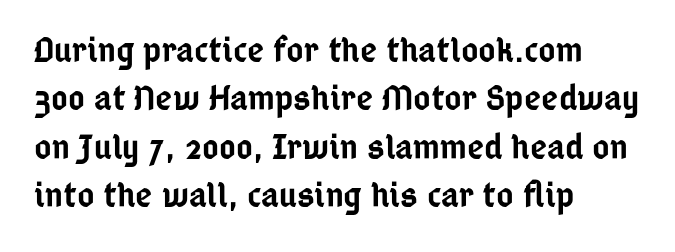
Q: Is the text bold? A: Semi-bold.
Q: Is the text italic (slanted)? A: No, it is upright.
Q: Is the typeface a serif or a sans-serif typeface? A: Sans-serif.
Q: Is the text underlined? A: No.
Q: How is the paragraph aligned? A: Left-aligned.
Q: Is the spacing between letters normal or unusually wide? A: Normal.
Q: Is the spacing between lines tight, normal or loose? A: Normal.
Q: Width (condensed, normal, or wide)? A: Condensed.
Q: Stroke contrast? A: Low.
Q: x-height? A: Medium.
Q: Monospaced? A: No.
